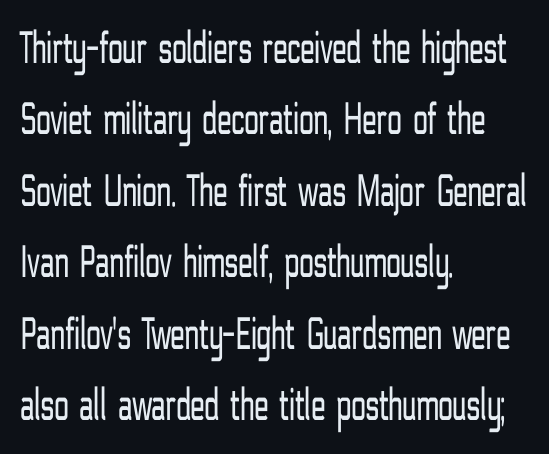
Q: Is the text bold? A: No.
Q: Is the text italic (slanted)? A: No, it is upright.
Q: Is the typeface a serif or a sans-serif typeface? A: Sans-serif.
Q: Is the text underlined? A: No.
Q: How is the paragraph aligned? A: Left-aligned.
Q: Is the spacing between letters normal or unusually wide? A: Normal.
Q: Is the spacing between lines tight, normal or loose? A: Normal.
Q: Width (condensed, normal, or wide)? A: Condensed.
Q: Stroke contrast? A: Low.
Q: x-height? A: Medium.
Q: Monospaced? A: No.
